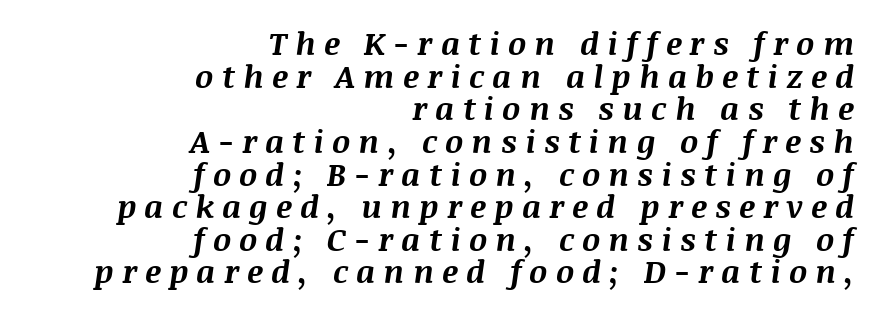
Q: Is the text bold? A: Yes.
Q: Is the text italic (slanted)? A: Yes, it leans right by about 8 degrees.
Q: Is the text underlined? A: No.
Q: How is the paragraph aligned? A: Right-aligned.
Q: Is the spacing between letters normal or unusually wide? A: Unusually wide.
Q: Is the spacing between lines tight, normal or loose? A: Tight.
Q: Width (condensed, normal, or wide)? A: Normal.
Q: Stroke contrast? A: Medium.
Q: x-height? A: Large.
Q: Monospaced? A: No.
